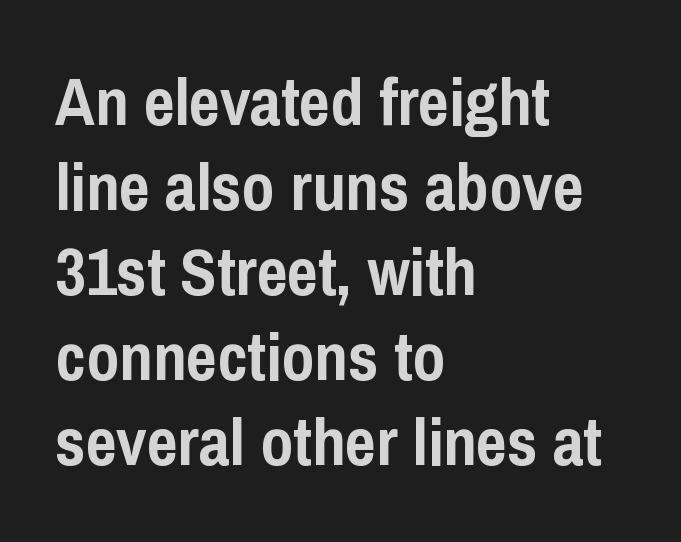
The image shows 67 px semibold, condensed sans-serif type, upright; set left-aligned, normal line spacing (1.27x), normal letter spacing, not underlined; low stroke contrast and a medium x-height.
